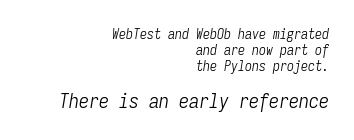
The characters are drawn with everyday or finer stroke widths. Line ends are locked; line starts wander. In terms of letterspacing, this is plain default setting. The lines are packed closely together with very little leading. The typography opts for an oblique posture over an upright one. Bare-footed words on every line.
